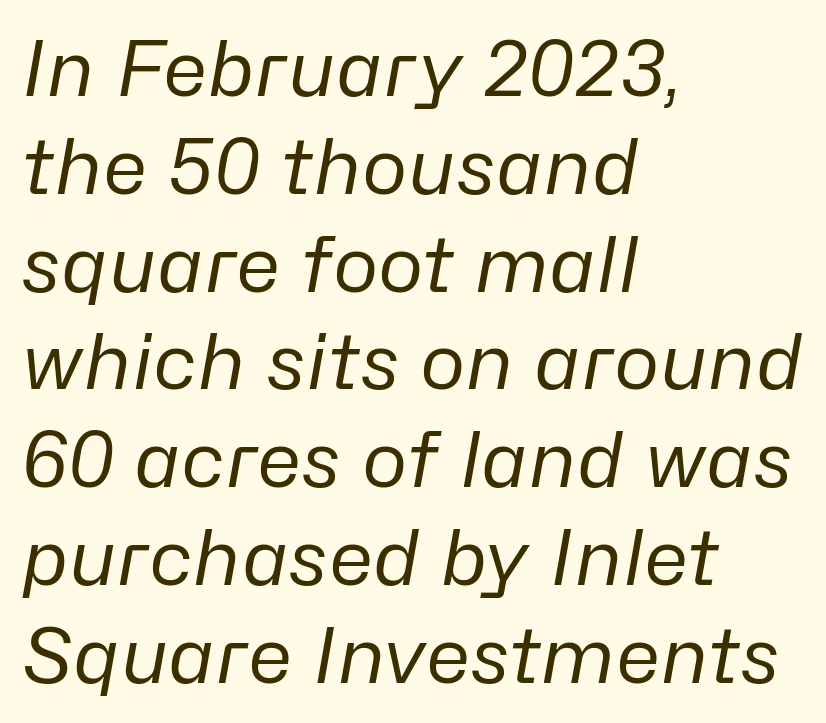
The image shows 77 px regular-weight type, italic (leaning right); set left-aligned, normal line spacing (1.27x), normal letter spacing, not underlined; low stroke contrast and a medium x-height.
